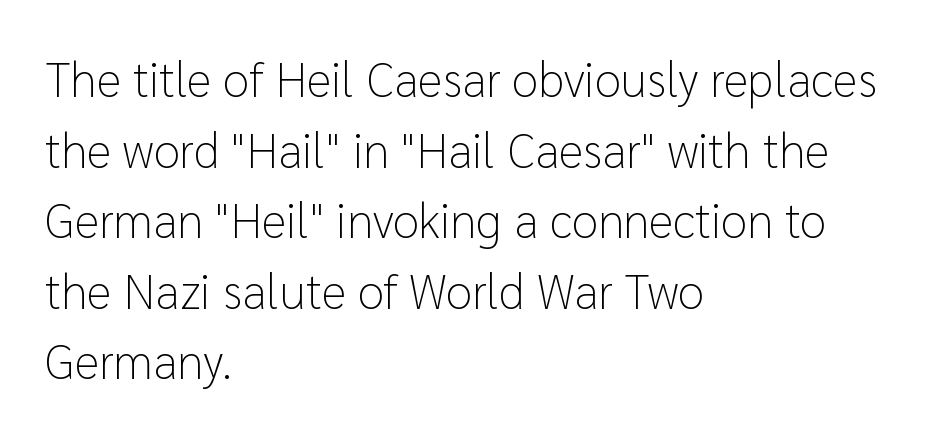
The block of text has a typical density, with ordinary space between rows. The strokes are not fattened; the text isn't bold. Each word holds together tightly as a unit, with standard inter-letter gaps. Spacing verdict: proportional, widths tailored to each character. A bare baseline throughout the passage. No italicization has been applied; the sample stays upright.
